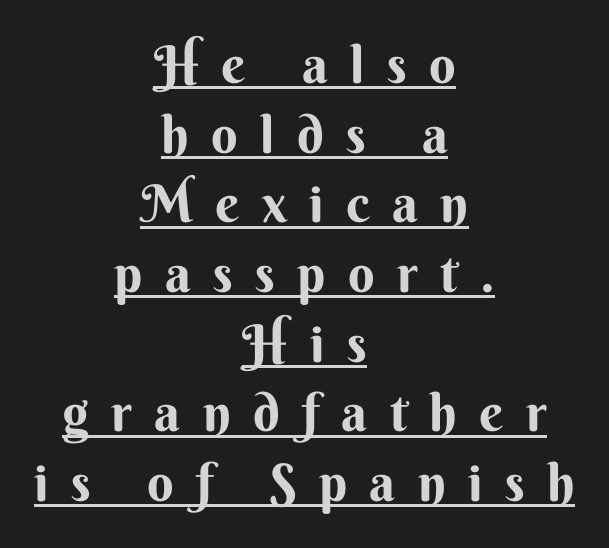
{"serif": "no", "italic": "no", "bold": "yes", "weight": "bold", "width": "normal", "stroke_contrast": "medium", "x_height": "small", "monospaced": "no", "underline": "yes", "align": "center", "line_spacing": "normal", "line_spacing_ratio": 1.34, "letter_spacing": "wide", "letter_spacing_em": 0.43, "glyph_px": 52}
